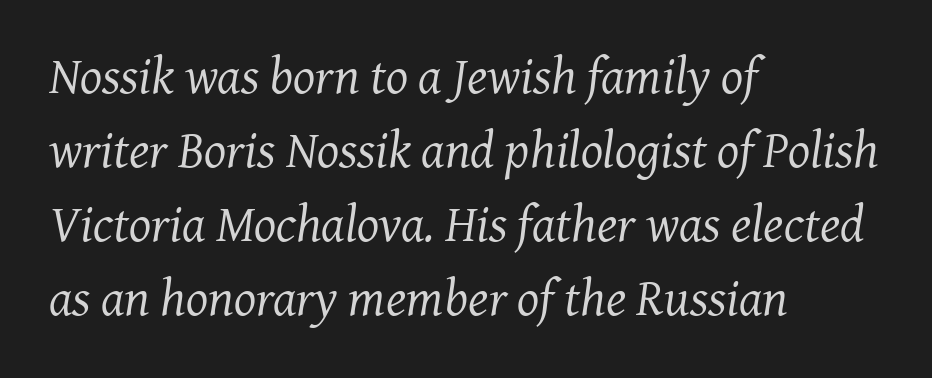
Here the designer chose a conventional face with non-uniform glyph widths. You can tell from the footed stems that serif type was used. The line-height multiplier appears to be the usual default. The specimen reads as italic at a glance. Layout note: lines flush left. These lines keep a tight, regular rhythm from letter to letter.
